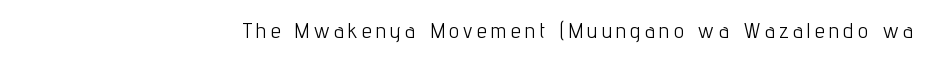
A quiet, ordinary-to-light weight characterises the typeface. Underlining? Definitely not there. Tracking here is generous; glyphs stand well apart from one another. The text block is weighted toward the right margin, trailing off unevenly leftward. Characters remain perfectly vertical along every line.
